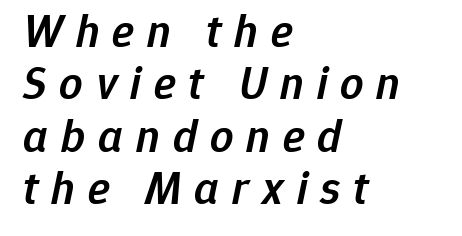
The image shows 46 px semibold type, italic (leaning right); set left-aligned, tight line spacing (1.14x), unusually wide letter spacing (+0.28 em), not underlined; low stroke contrast and a medium x-height.
